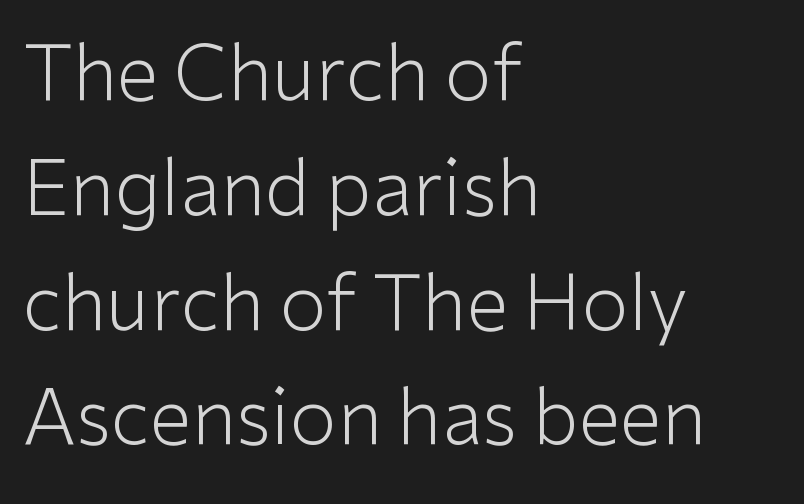
The image shows 76 px light sans-serif type, upright; set left-aligned, normal line spacing (1.51x), normal letter spacing, not underlined; low stroke contrast and a medium x-height.
